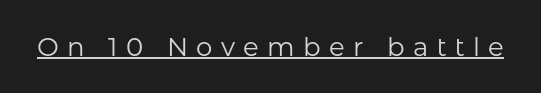
The image shows 26 px text type, upright; set unusually wide letter spacing (+0.32 em), underlined.
